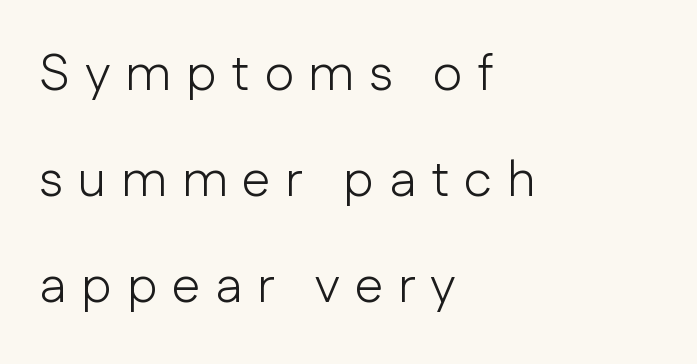
{"serif": "no", "italic": "no", "bold": "no", "weight": "light", "width": "normal", "stroke_contrast": "low", "x_height": "medium", "monospaced": "no", "underline": "no", "align": "left", "line_spacing": "loose", "line_spacing_ratio": 2.08, "letter_spacing": "wide", "letter_spacing_em": 0.29, "glyph_px": 51}
